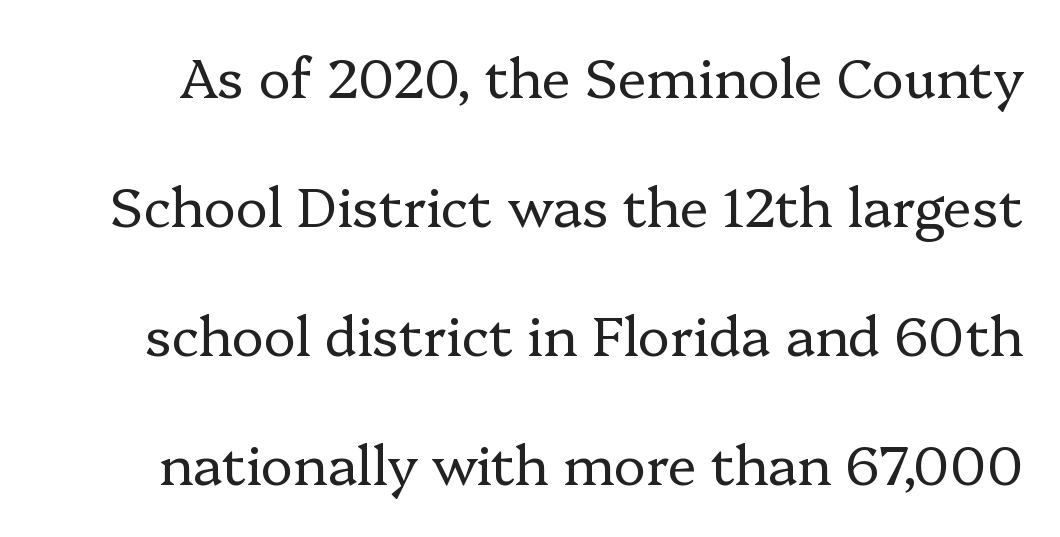
{"serif": "yes", "italic": "no", "bold": "no", "weight": "regular", "width": "normal", "stroke_contrast": "low", "x_height": "medium", "monospaced": "no", "underline": "no", "line_spacing": "loose", "line_spacing_ratio": 2.39, "letter_spacing": "normal", "letter_spacing_em": 0.0, "glyph_px": 54}
